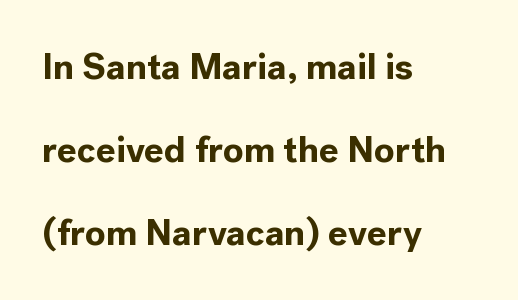
Q: Is the text bold? A: Yes.
Q: Is the text italic (slanted)? A: No, it is upright.
Q: Is the typeface a serif or a sans-serif typeface? A: Sans-serif.
Q: Is the text underlined? A: No.
Q: How is the paragraph aligned? A: Left-aligned.
Q: Is the spacing between letters normal or unusually wide? A: Normal.
Q: Is the spacing between lines tight, normal or loose? A: Loose.
Q: Width (condensed, normal, or wide)? A: Normal.
Q: x-height? A: Medium.
Q: Monospaced? A: No.
